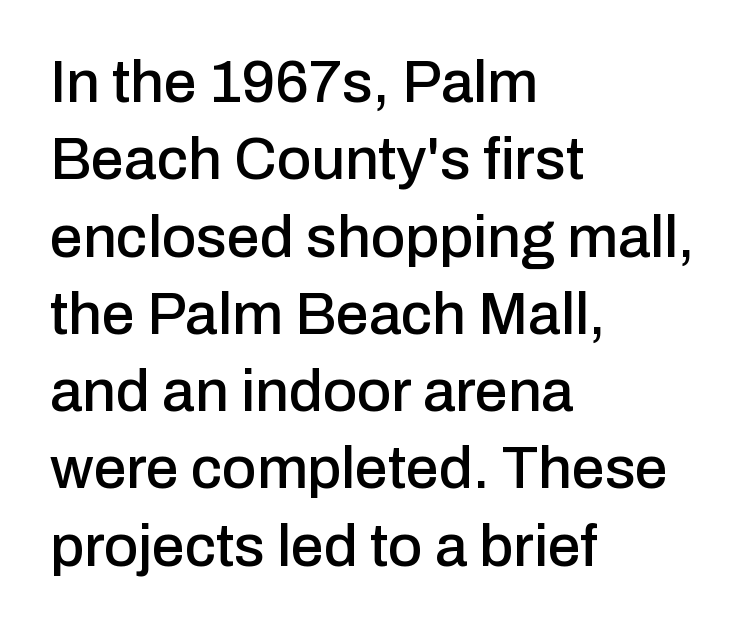
The image shows 59 px sans-serif type, upright; set left-aligned, normal line spacing (1.31x), normal letter spacing, not underlined; low stroke contrast and a medium x-height.
